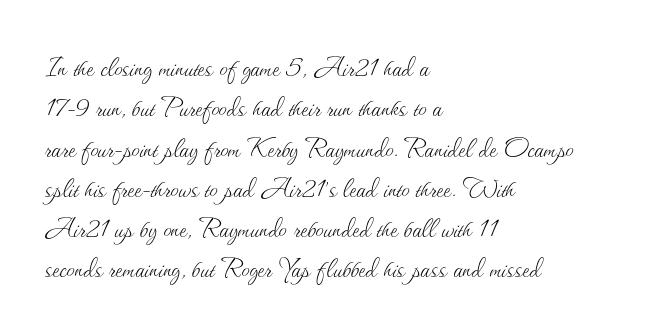
{"bold": "no", "weight": "thin", "width": "normal", "stroke_contrast": "medium", "x_height": "small", "monospaced": "no", "underline": "no", "align": "left", "line_spacing_ratio": 1.22, "letter_spacing": "normal", "letter_spacing_em": 0.0, "glyph_px": 33}
